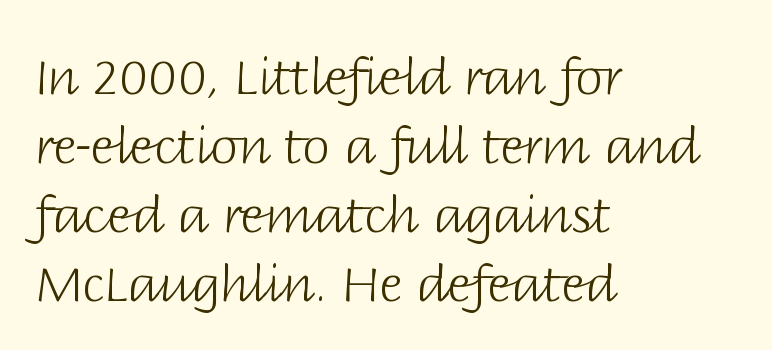
The image shows 50 px light sans-serif type, upright; set left-aligned, normal line spacing (1.38x), normal letter spacing, not underlined; low stroke contrast and a large x-height.
